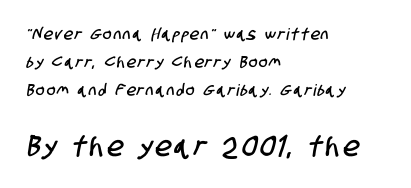
The rendering uses natural spacing where letterforms have individual widths. This rendering features lettering with no underline. Each line starts at the same left margin while the right side varies. The rendering shows plain stroke endings on the letterforms — a sans-serif design.
